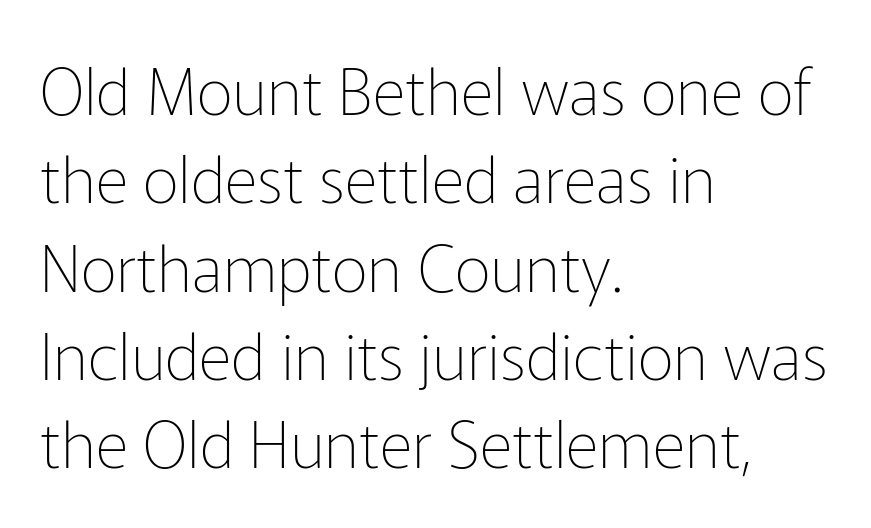
Q: Is the text bold? A: No.
Q: Is the text italic (slanted)? A: No, it is upright.
Q: Is the typeface a serif or a sans-serif typeface? A: Sans-serif.
Q: Is the text underlined? A: No.
Q: How is the paragraph aligned? A: Left-aligned.
Q: Is the spacing between letters normal or unusually wide? A: Normal.
Q: Is the spacing between lines tight, normal or loose? A: Normal.
Q: Width (condensed, normal, or wide)? A: Normal.
Q: Stroke contrast? A: Low.
Q: x-height? A: Medium.
Q: Monospaced? A: No.
